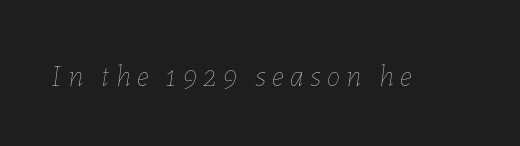
Q: Is the text bold? A: No.
Q: Is the text italic (slanted)? A: Yes, it leans right by about 7 degrees.
Q: Is the text underlined? A: No.
Q: Is the spacing between letters normal or unusually wide? A: Unusually wide.
Q: Width (condensed, normal, or wide)? A: Normal.
Q: Stroke contrast? A: Low.
Q: x-height? A: Medium.
Q: Monospaced? A: No.
